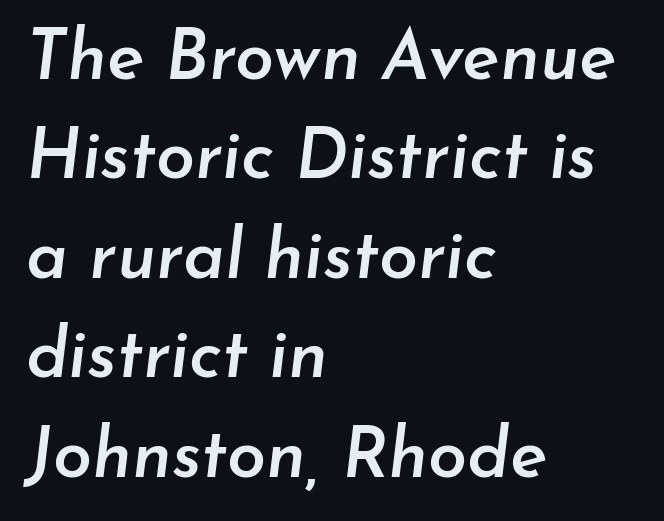
{"italic": "yes", "lean": "right", "slant_degrees": 7, "bold": "semi", "weight": "semibold", "width": "normal", "stroke_contrast": "low", "x_height": "small", "monospaced": "no", "underline": "no", "align": "left", "line_spacing": "normal", "line_spacing_ratio": 1.42, "letter_spacing": "normal", "letter_spacing_em": 0.0, "glyph_px": 70}
